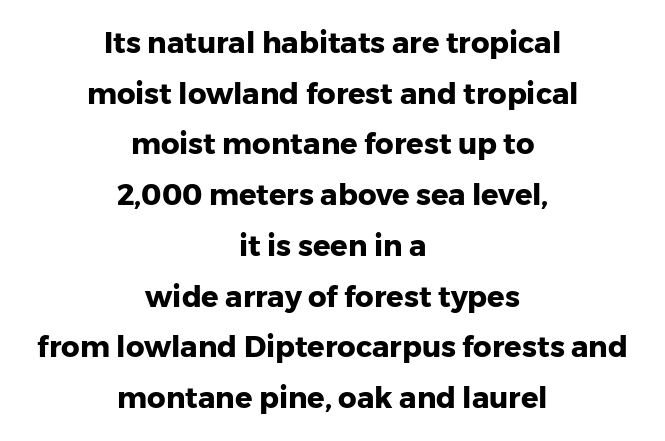
{"serif": "no", "italic": "no", "bold": "yes", "weight": "heavy", "width": "normal", "stroke_contrast": "low", "x_height": "medium", "monospaced": "no", "underline": "no", "align": "center", "line_spacing_ratio": 1.75, "letter_spacing": "normal", "letter_spacing_em": 0.0, "glyph_px": 29}
